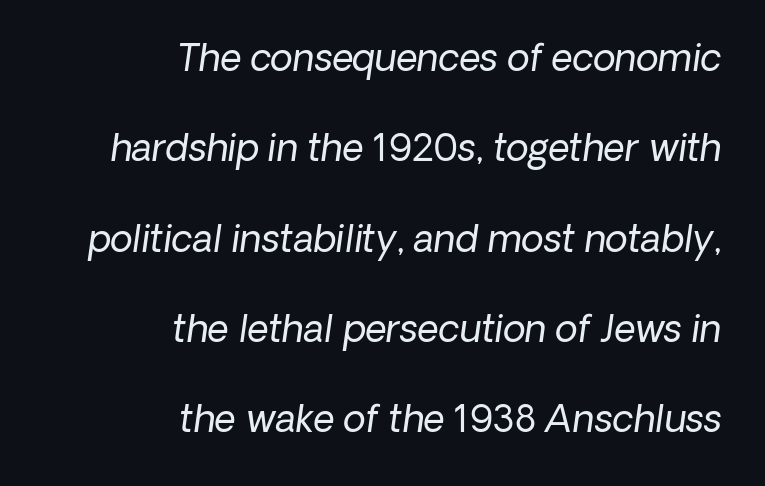
{"serif": "no", "bold": "no", "weight": "regular", "width": "normal", "stroke_contrast": "low", "x_height": "medium", "monospaced": "no", "underline": "no", "align": "right", "line_spacing": "loose", "line_spacing_ratio": 2.44, "letter_spacing": "normal", "letter_spacing_em": 0.0, "glyph_px": 37}
